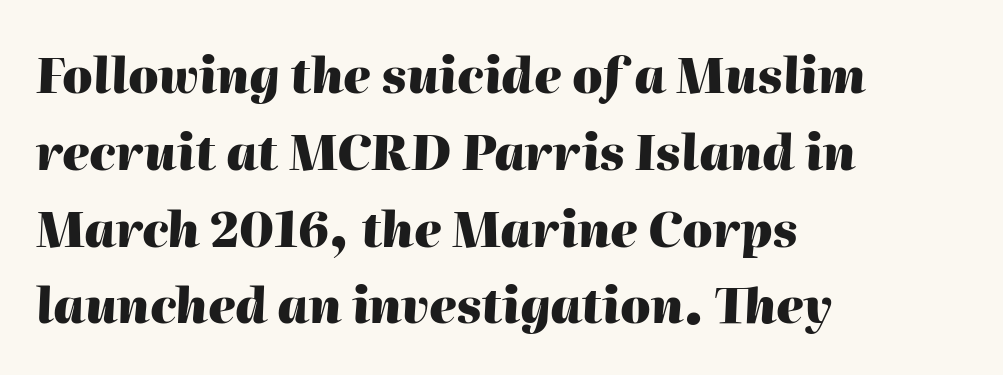
Q: Is the text bold? A: Yes.
Q: Is the text italic (slanted)? A: Yes, it leans right by about 2 degrees.
Q: Is the text underlined? A: No.
Q: How is the paragraph aligned? A: Left-aligned.
Q: Is the spacing between letters normal or unusually wide? A: Normal.
Q: Is the spacing between lines tight, normal or loose? A: Normal.
Q: Width (condensed, normal, or wide)? A: Normal.
Q: Stroke contrast? A: High.
Q: x-height? A: Medium.
Q: Monospaced? A: No.
